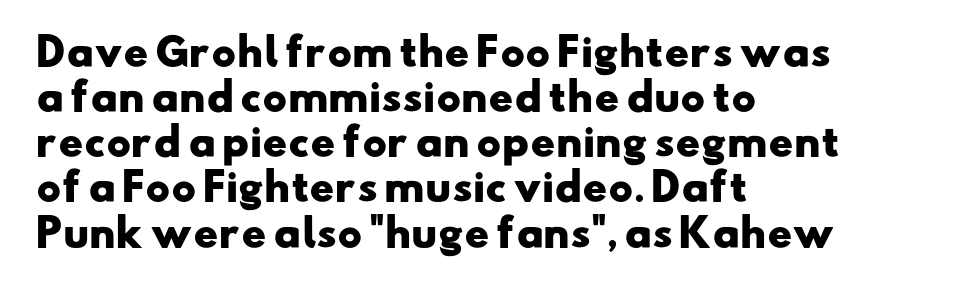
Nothing unusual about the tracking: characters are spaced as the font intends. Does the type have serifs? No, each stem ends abruptly. Reading down the block, your eye returns to a fixed left position each line. How heavy is the stroke? Heavy — this is a bold.
